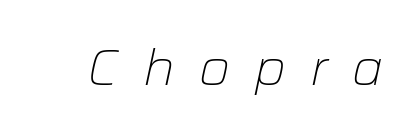
Is the stroke heavy? The answer is a plain regular-or-lighter. Tracking value appears strongly positive — letters spread wide. A clean baseline with only descenders dipping below it. A typesetter would call this proportional, since set widths differ per character. The font's italic variant was chosen for this text.
